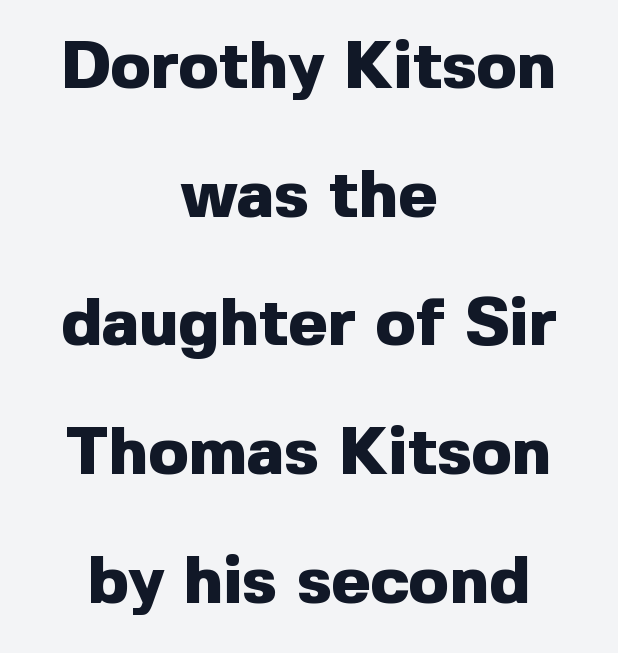
{"serif": "no", "italic": "no", "bold": "yes", "weight": "heavy", "width": "normal", "x_height": "medium", "monospaced": "no", "underline": "no", "align": "center", "line_spacing": "loose", "line_spacing_ratio": 1.92, "letter_spacing": "normal", "letter_spacing_em": 0.0, "glyph_px": 67}
